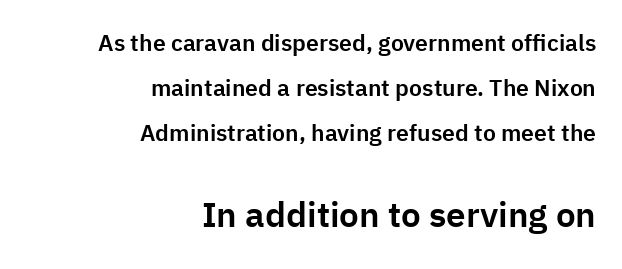
Short and long lines alike share a common ending point at right. This sample has the flowing, uneven cadence of proportional lettering. Caption: standard tracking, unaltered. Vertically, the passage feels expansive, rows floating well apart.
